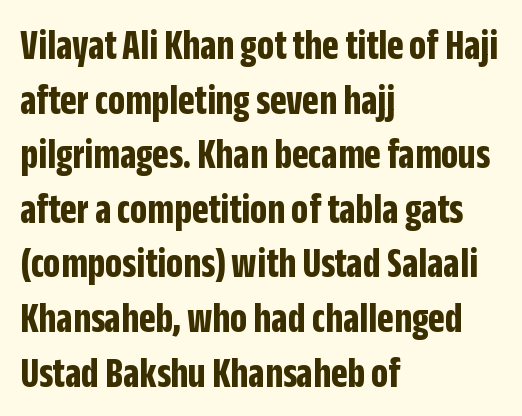
Q: Is the text bold? A: Yes.
Q: Is the text italic (slanted)? A: No, it is upright.
Q: Is the typeface a serif or a sans-serif typeface? A: Sans-serif.
Q: Is the text underlined? A: No.
Q: How is the paragraph aligned? A: Left-aligned.
Q: Is the spacing between letters normal or unusually wide? A: Normal.
Q: Is the spacing between lines tight, normal or loose? A: Normal.
Q: Width (condensed, normal, or wide)? A: Condensed.
Q: Stroke contrast? A: Low.
Q: x-height? A: Large.
Q: Monospaced? A: No.
